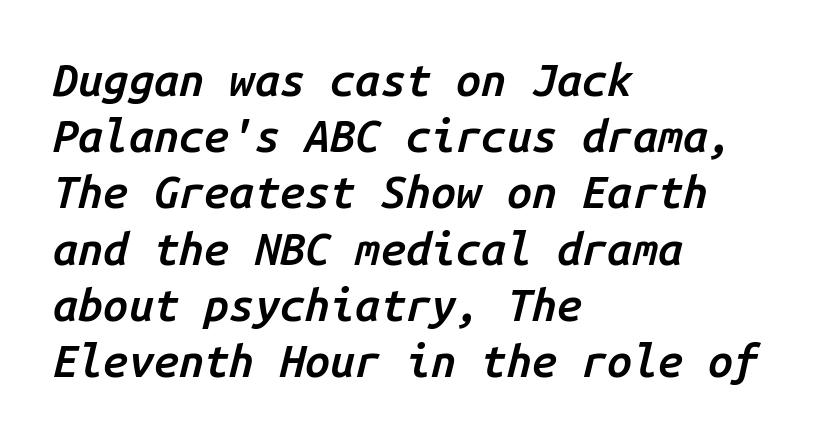
The passage shown is typed in a monospace face where columns stay perfectly aligned. The vertical gap from one line to the next is medium. The line texture is even and compact thanks to regular tracking. The glyphs look as if they've been sheared to an angle.
